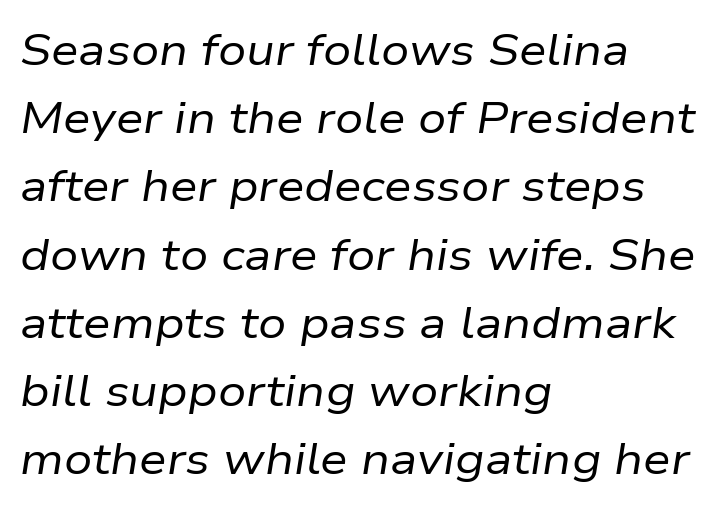
Q: Is the text bold? A: No.
Q: Is the text italic (slanted)? A: Yes, it leans right by about 9 degrees.
Q: Is the text underlined? A: No.
Q: How is the paragraph aligned? A: Left-aligned.
Q: Is the spacing between letters normal or unusually wide? A: Normal.
Q: Is the spacing between lines tight, normal or loose? A: Normal.
Q: Width (condensed, normal, or wide)? A: Normal.
Q: Stroke contrast? A: Low.
Q: x-height? A: Medium.
Q: Monospaced? A: No.
